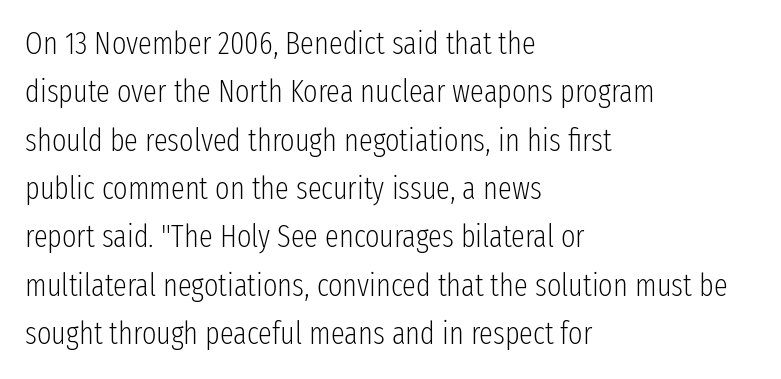
The type family on display is of the sans-serif kind. Standard letterfit; no display-style spreading of the glyphs. Looks like regular typesetting: each glyph gets only the width it needs. Compared with a typical body face, this is equally light or lighter still. The rendering uses a moderate line-height, typical for paragraphs.
